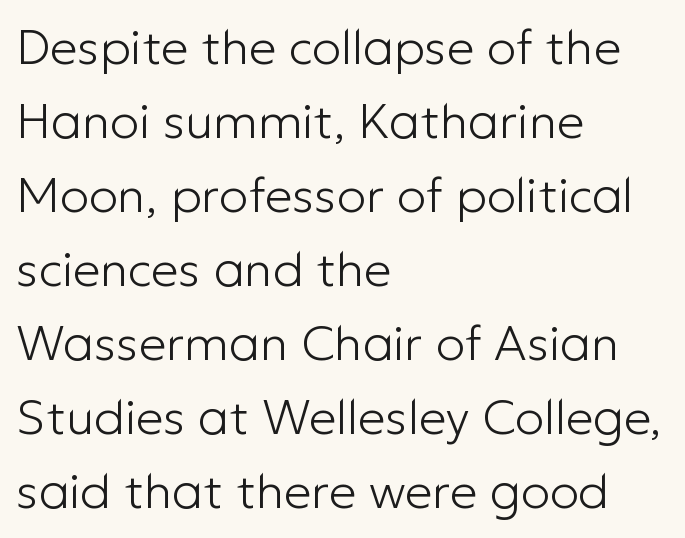
The image shows 49 px light sans-serif type, upright; set left-aligned, normal line spacing (1.51x), normal letter spacing, not underlined; low stroke contrast and a medium x-height.
